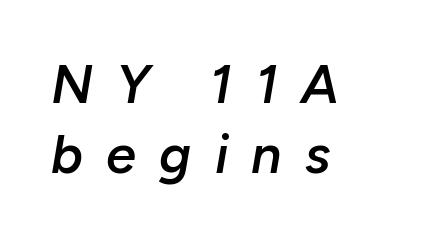
Q: Is the text bold? A: Semi-bold.
Q: Is the text italic (slanted)? A: Yes, it leans right by about 10 degrees.
Q: Is the text underlined? A: No.
Q: How is the paragraph aligned? A: Left-aligned.
Q: Is the spacing between letters normal or unusually wide? A: Unusually wide.
Q: Is the spacing between lines tight, normal or loose? A: Normal.
Q: Width (condensed, normal, or wide)? A: Normal.
Q: Stroke contrast? A: Low.
Q: x-height? A: Medium.
Q: Monospaced? A: No.
